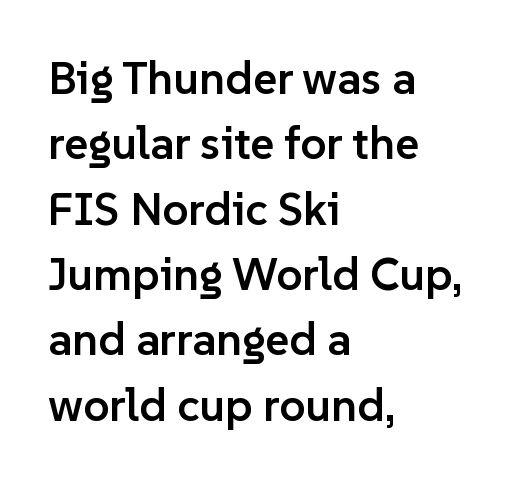
The image shows 46 px semibold sans-serif type, upright; set left-aligned, normal line spacing (1.42x), normal letter spacing, not underlined; low stroke contrast and a medium x-height.
